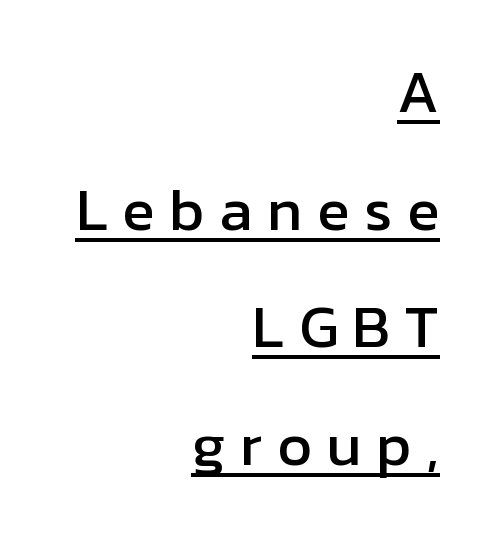
The image shows 60 px sans-serif type, upright; set right-aligned, loose line spacing (1.96x), unusually wide letter spacing (+0.25 em), underlined; low stroke contrast and a medium x-height.
